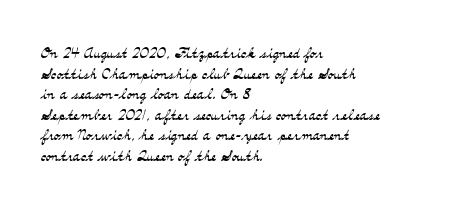
Q: Is the text bold? A: No.
Q: Is the text italic (slanted)? A: Yes.
Q: Is the text underlined? A: No.
Q: How is the paragraph aligned? A: Left-aligned.
Q: Is the spacing between letters normal or unusually wide? A: Normal.
Q: Is the spacing between lines tight, normal or loose? A: Tight.
